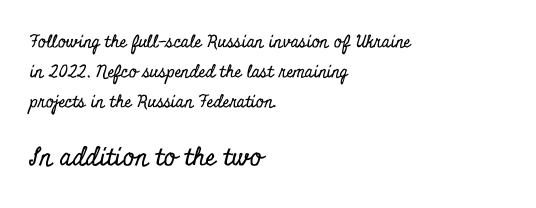
The image shows 25 px text type; set left-aligned, line spacing 1.77x, normal letter spacing, not underlined; the second (bottom) block is 1.47x larger.
